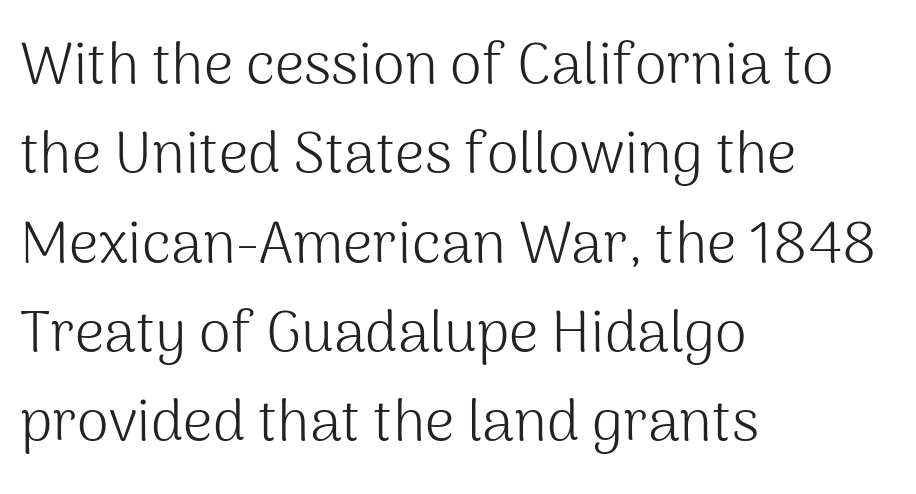
The image shows 58 px light sans-serif type, upright; set left-aligned, normal line spacing (1.54x), normal letter spacing, not underlined; medium stroke contrast and a medium x-height.
